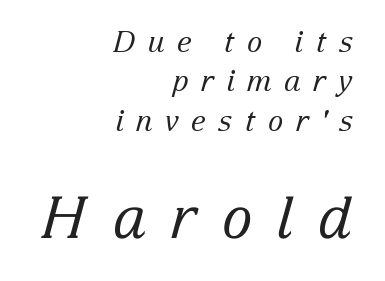
This sample has the flowing, uneven cadence of proportional lettering. Heft: none added — not bold. The face used here is seriffed, in the tradition of book romans. Between one letter and the next there's a generous, obvious gap. The rows are spaced the way most documents space them.
